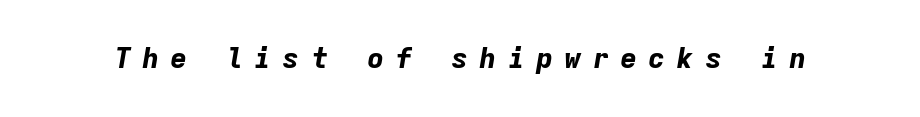
Emphasis by weight is at full strength: bold. Here the glyphs are tracked loosely, breaking word shapes into spaced letters. Italic? Definitely — the glyphs are oblique. No word sits above an underline. Note the uniform advance width — an 'i' takes as much space as an 'm'.
